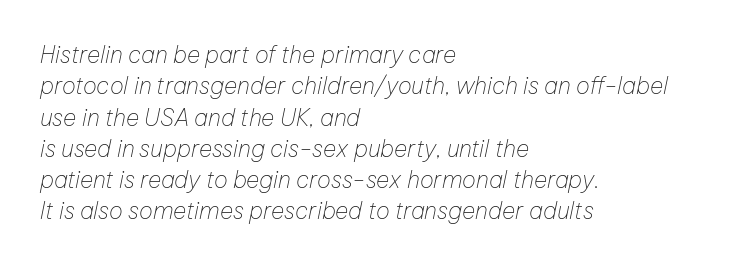
Heaviness? Minimal to ordinary, like unemphasized prose. Does the lettering tilt? It does — this is italic. The specimen omits any rule beneath the text block's lines. The text block is weighted toward the left margin, trailing off unevenly rightward. A normal amount of white space separates one row of letters from the next.
